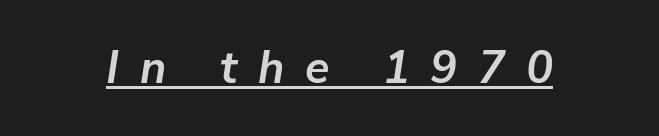
The image shows 45 px semibold type, italic (leaning right); set unusually wide letter spacing (+0.46 em), underlined; low stroke contrast and a medium x-height.
